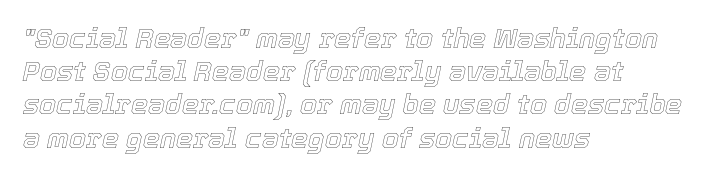
The image shows 27 px text type, italic (leaning right); set left-aligned, line spacing 1.23x, normal letter spacing, not underlined.
